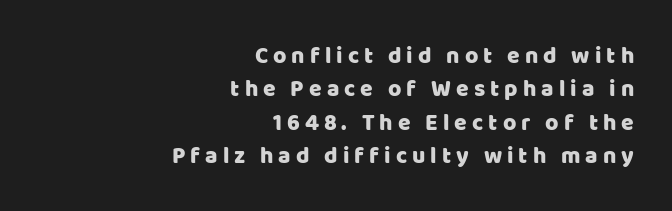
{"italic": "no", "underline": "no", "align": "right", "line_spacing": "normal", "line_spacing_ratio": 1.45, "letter_spacing": "wide", "letter_spacing_em": 0.22, "glyph_px": 23}
